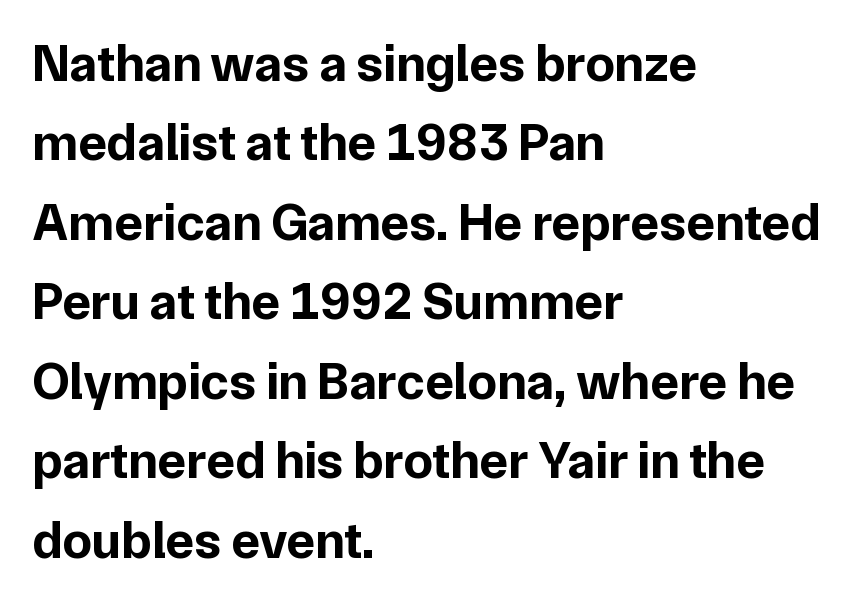
Font category for this specimen: sans-serif. The font's upright variant was chosen for this text. Students, observe: this is what conventionally led text looks like. These lines keep a tight, regular rhythm from letter to letter. Rule under the text: the space is simply empty. I'd describe the lettering as bold — thick and assertive.
